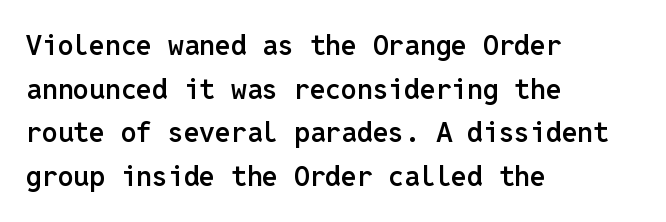
Think of a typewriter: that constant character pitch is what you see here. Successive baselines arrive at the customary interval. The type sits square on the baseline with zero lean. Words appear dense and cohesive because spacing is normal. The rag falls on the right side of this text block. The face used here is a semibold: visibly heavier than regular, lighter than bold.
